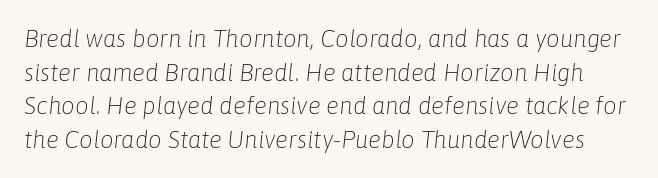
The image shows 24 px text type, italic (leaning right); set normal line spacing (1.4x), normal letter spacing, not underlined.
